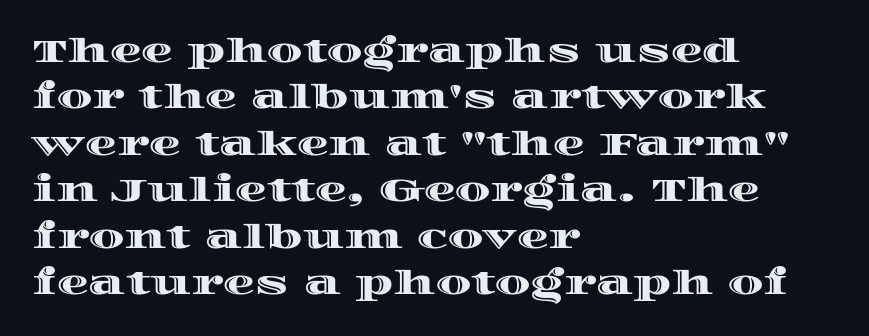
The image shows 32 px wide type, upright; set left-aligned, normal line spacing (1.45x), normal letter spacing, not underlined; a large x-height.
